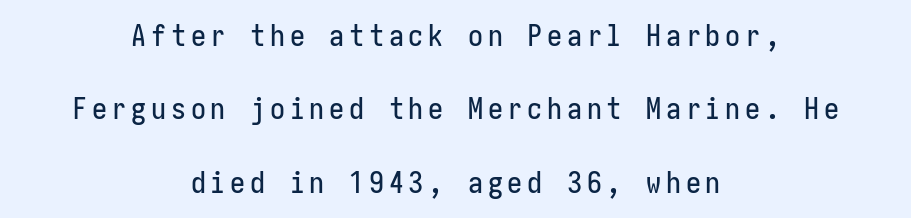
{"serif": "no", "italic": "no", "width": "condensed", "stroke_contrast": "low", "x_height": "medium", "underline": "no", "align": "center", "line_spacing": "loose", "line_spacing_ratio": 2.45, "glyph_px": 30}
